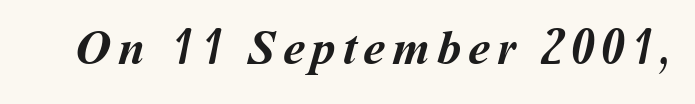
Q: Is the text bold? A: Yes.
Q: Is the text underlined? A: No.
Q: Width (condensed, normal, or wide)? A: Normal.
Q: Stroke contrast? A: Medium.
Q: x-height? A: Medium.
Q: Monospaced? A: No.
